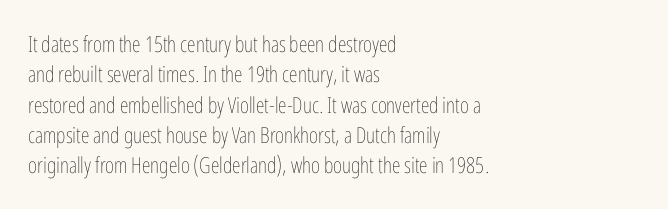
A quiet, ordinary-to-light weight characterises the typeface. The text block is weighted toward the left margin, trailing off unevenly rightward. This rendering leaves character spacing at its baseline value. Characters remain perfectly vertical along every line. The strip under each line holds only bare page.
